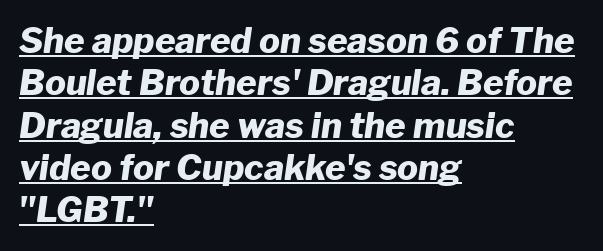
{"italic": "yes", "lean": "right", "slant_degrees": 8, "bold": "yes", "weight": "heavy", "width": "normal", "stroke_contrast": "low", "x_height": "medium", "monospaced": "no", "underline": "yes", "align": "left", "line_spacing_ratio": 1.21, "letter_spacing": "normal", "letter_spacing_em": 0.0, "glyph_px": 35}
